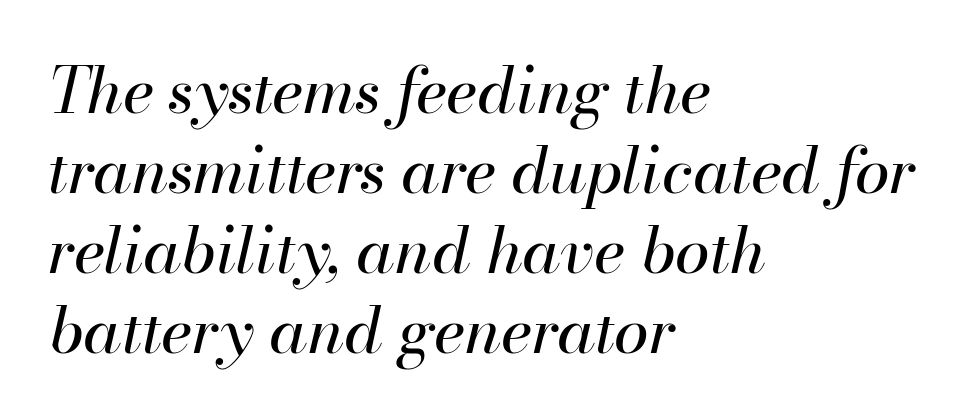
{"italic": "yes", "lean": "right", "slant_degrees": 13, "bold": "no", "weight": "regular", "width": "normal", "stroke_contrast": "high", "x_height": "small", "monospaced": "no", "underline": "no", "align": "left", "line_spacing": "normal", "line_spacing_ratio": 1.27, "letter_spacing": "normal", "letter_spacing_em": 0.0, "glyph_px": 63}
